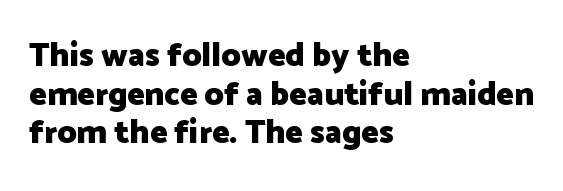
The image shows 33 px heavy sans-serif type, upright; set left-aligned, line spacing 1.17x, normal letter spacing, not underlined; low stroke contrast and a medium x-height.
